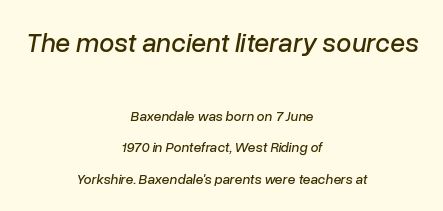
No extra tracking has been applied to these lines. The string is rendered with underlining switched off. Is the lower block the larger one? No — the upper block carries the bigger type. The passage is arranged like a title page — every line centered.
